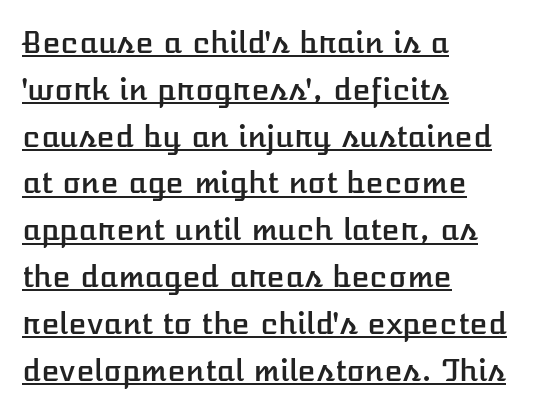
If you drew a line through each stem, it would be perfectly vertical. Here the designer chose a conventional face with non-uniform glyph widths. Vertically, the passage feels balanced, rows spaced as you'd expect. The compositor pushed each line to the left boundary. Between one letter and the next there's only the usual sliver of space.
